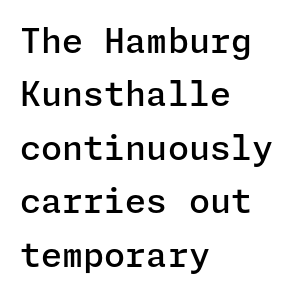
{"serif": "no", "italic": "no", "bold": "semi", "weight": "semibold", "width": "normal", "stroke_contrast": "low", "x_height": "medium", "underline": "no", "align": "left", "line_spacing": "normal", "line_spacing_ratio": 1.57, "letter_spacing": "normal", "letter_spacing_em": 0.0, "glyph_px": 34}
